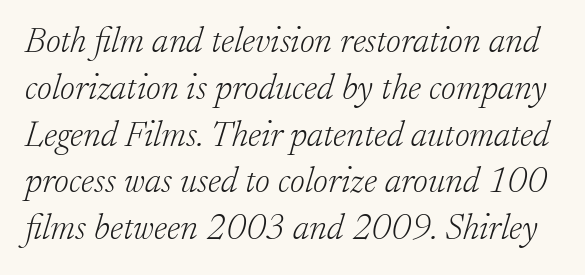
Look at the tracking — it's just the regular setting, nothing added. The letterforms sit at book weight or below. The space beneath each line is pristine and unruled. Varying glyph widths throughout — classic text-font behaviour.
